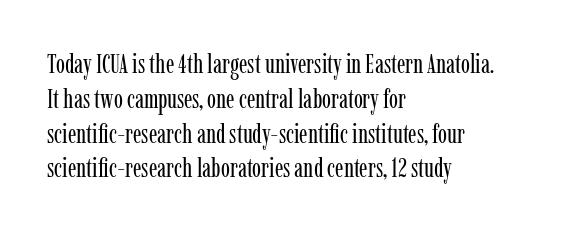
The image shows 27 px text type, upright; set left-aligned, normal line spacing (1.29x), normal letter spacing, not underlined.
